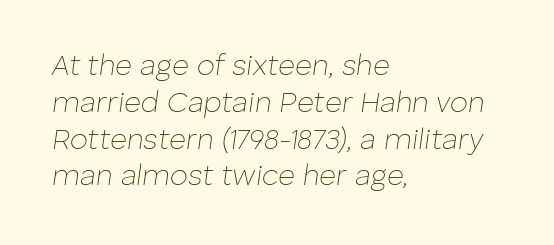
{"italic": "yes", "lean": "right", "slant_degrees": 8, "bold": "no", "weight": "thin", "width": "normal", "stroke_contrast": "low", "x_height": "medium", "monospaced": "no", "underline": "no", "align": "left", "line_spacing": "normal", "line_spacing_ratio": 1.27, "letter_spacing": "normal", "letter_spacing_em": 0.0, "glyph_px": 29}
